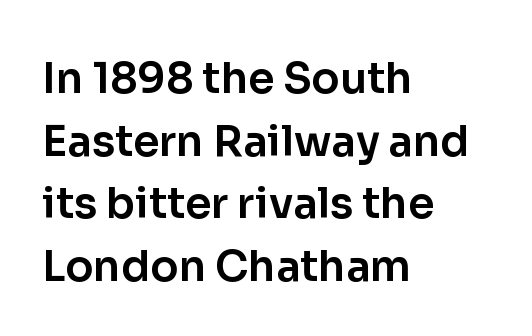
{"serif": "no", "italic": "no", "width": "normal", "stroke_contrast": "low", "x_height": "medium", "monospaced": "no", "underline": "no", "align": "left", "line_spacing": "normal", "line_spacing_ratio": 1.49, "letter_spacing": "normal", "letter_spacing_em": 0.0, "glyph_px": 42}
